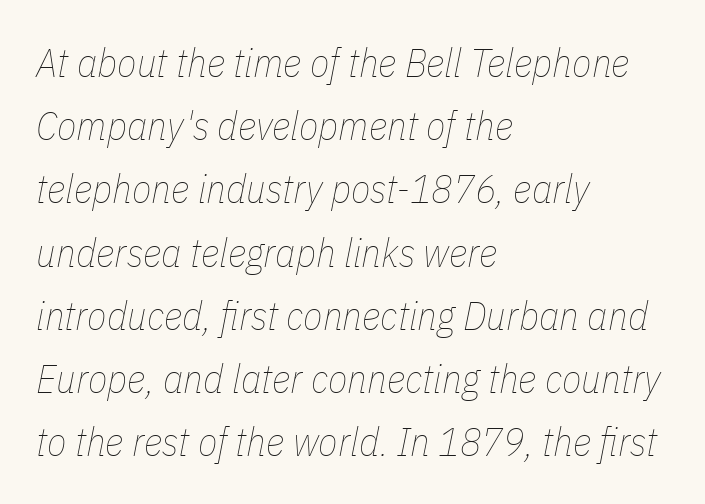
{"italic": "yes", "lean": "right", "slant_degrees": 11, "bold": "no", "weight": "thin", "width": "condensed", "stroke_contrast": "low", "x_height": "medium", "monospaced": "no", "underline": "no", "align": "left", "line_spacing": "normal", "line_spacing_ratio": 1.58, "letter_spacing": "normal", "letter_spacing_em": 0.0, "glyph_px": 40}
